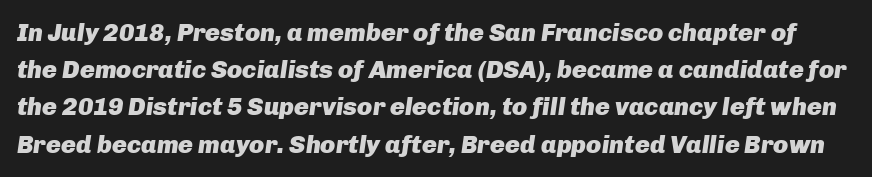
The image shows 25 px bold type, italic (leaning right); set normal line spacing (1.49x), normal letter spacing, not underlined.
